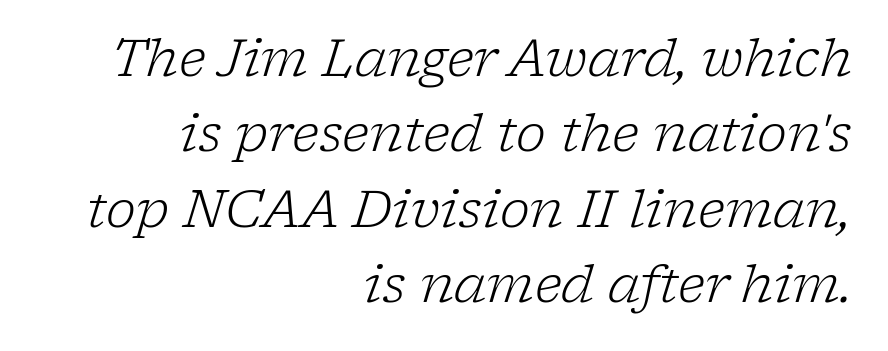
The image shows 51 px light serif type, italic (leaning right); set right-aligned, normal line spacing (1.48x), normal letter spacing, not underlined; low stroke contrast and a medium x-height.
